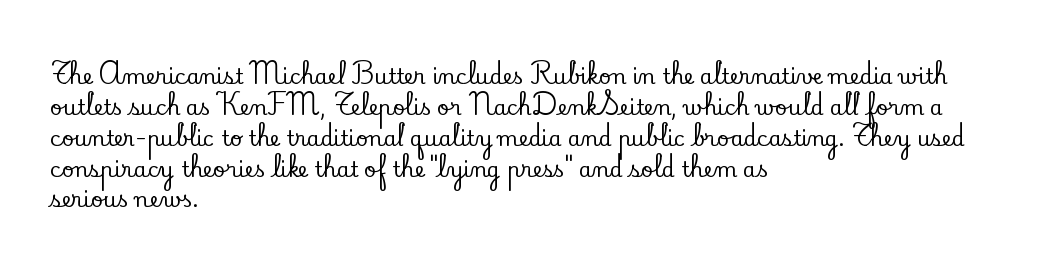
There is no visible air inserted between adjacent glyphs. Alignment: flush left. The words here are not underlined. The axis of the letterforms is exactly vertical. The designer left line spacing at the default.
